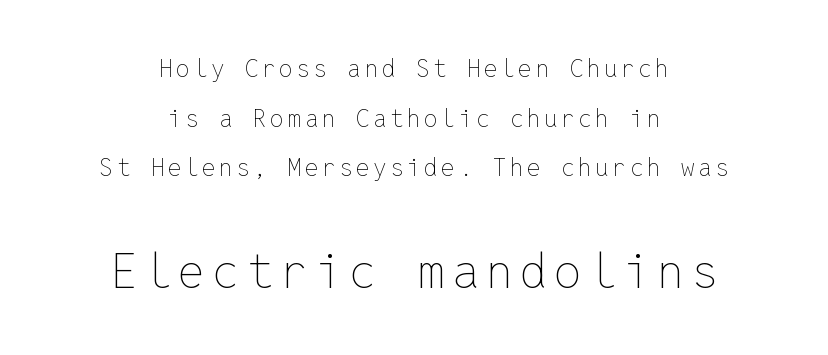
Q: Is the text bold? A: No.
Q: Is the text italic (slanted)? A: No, it is upright.
Q: Is the text underlined? A: No.
Q: How is the paragraph aligned? A: Centered.
Q: Is the spacing between lines tight, normal or loose? A: Loose.
Q: Which block of text is set in a larger size, the first (top) or the second (bottom)? A: The second (bottom) one.
Q: Width (condensed, normal, or wide)? A: Normal.
Q: Stroke contrast? A: Low.
Q: x-height? A: Medium.
Q: Monospaced? A: Yes.
